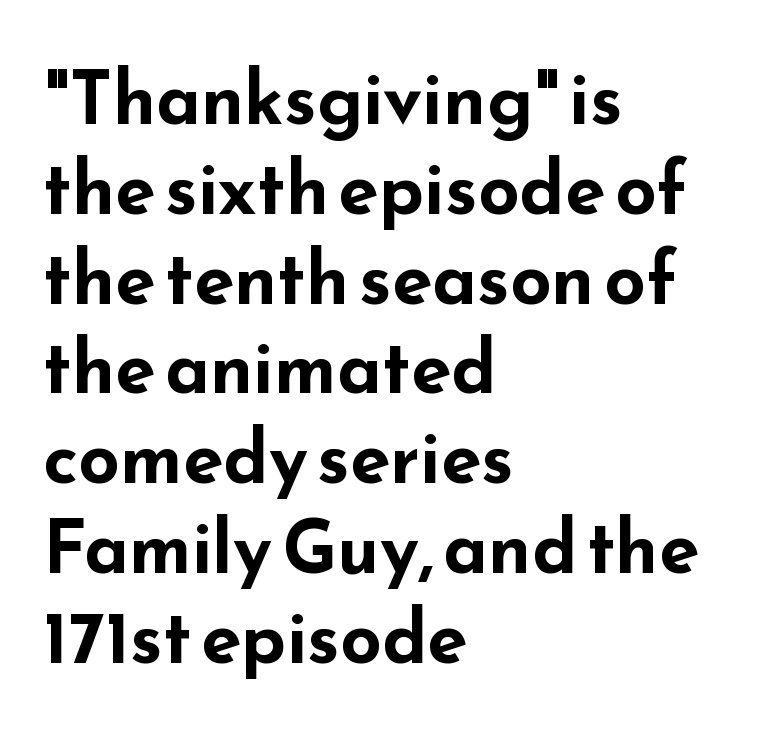
No feet cap the strokes, marking this as sans-serif type. The rendering keeps characters at their native spacing. Here the designer chose a conventional face with non-uniform glyph widths. Weight: bold.
